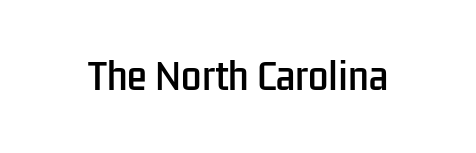
{"serif": "no", "italic": "no", "width": "condensed", "stroke_contrast": "low", "x_height": "medium", "monospaced": "no", "underline": "no", "letter_spacing": "normal", "letter_spacing_em": 0.0, "glyph_px": 36}
